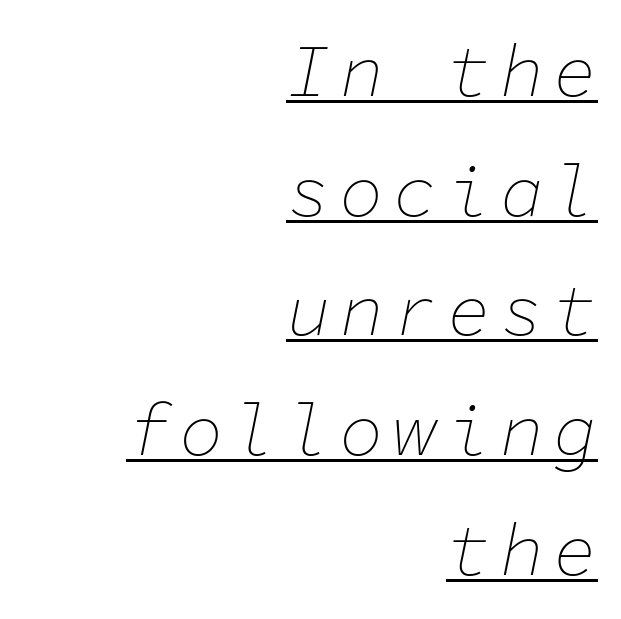
Characters are canted at an angle relative to the baseline's perpendicular. The cut favours lightness, reaching ordinary text weight at its darkest. Summary of vertical rhythm: regular, with standard interline spacing. The rag falls on the left side of this text block. Looks like terminal output: every glyph gets an equal slot. Every word sits above its own underline.
